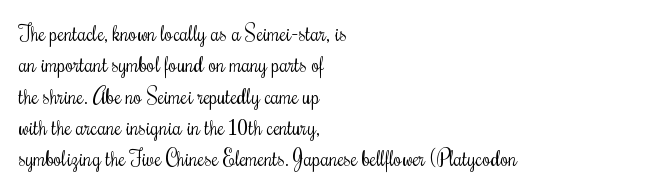
Q: Is the text bold? A: No.
Q: Is the text italic (slanted)? A: Yes.
Q: Is the text underlined? A: No.
Q: How is the paragraph aligned? A: Left-aligned.
Q: Is the spacing between letters normal or unusually wide? A: Normal.
Q: Is the spacing between lines tight, normal or loose? A: Normal.
